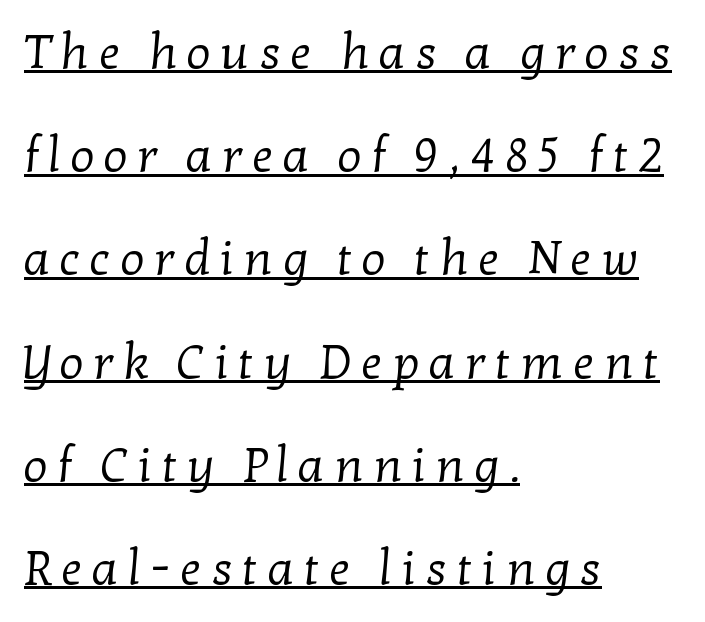
Stems and bowls with no extra thickness — not bold. Check where the strokes stop: tiny serifs finish them off. Each letter keeps its own natural width here, so spacing adapts to shape. The line-height multiplier appears high, well above default.
